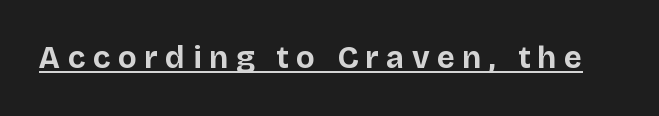
{"serif": "no", "italic": "no", "bold": "yes", "weight": "bold", "width": "normal", "stroke_contrast": "low", "x_height": "large", "monospaced": "no", "underline": "yes", "letter_spacing": "wide", "letter_spacing_em": 0.24, "glyph_px": 31}
